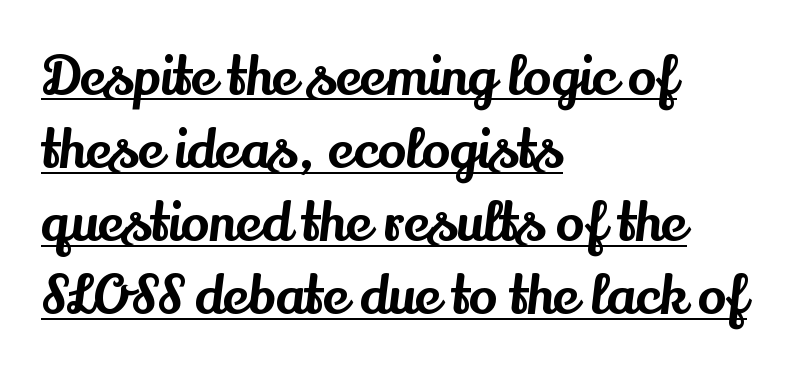
The image shows 53 px serif type; set left-aligned, normal line spacing (1.38x), normal letter spacing, underlined; medium stroke contrast and a small x-height.
